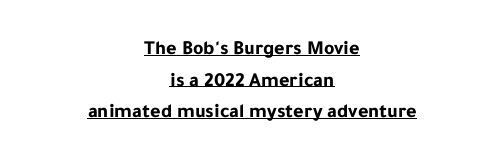
Descenders here cross a horizontal rule under the line. The compositor balanced each line on the midline. If you measured baseline to baseline, you'd find a middling distance. Emphasis by weight is at full strength: bold.
